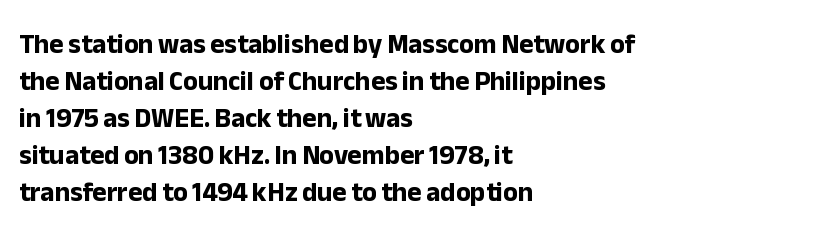
{"italic": "no", "bold": "yes", "underline": "no", "align": "left", "line_spacing": "normal", "line_spacing_ratio": 1.37, "letter_spacing": "normal", "letter_spacing_em": 0.0, "glyph_px": 27}
